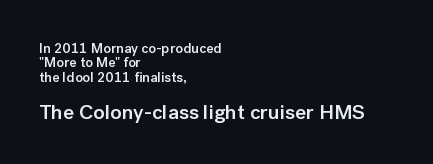
The image shows 21 px text type, upright; set left-aligned, tight line spacing (1.02x), normal letter spacing, not underlined; the second (bottom) block is 1.5x larger.
